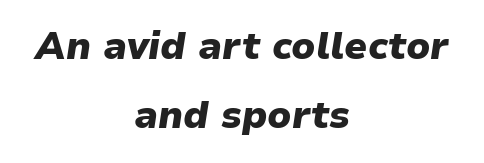
Q: Is the text bold? A: Yes.
Q: Is the text italic (slanted)? A: Yes, it leans right by about 9 degrees.
Q: Is the text underlined? A: No.
Q: How is the paragraph aligned? A: Centered.
Q: Is the spacing between letters normal or unusually wide? A: Normal.
Q: Width (condensed, normal, or wide)? A: Normal.
Q: Stroke contrast? A: Low.
Q: x-height? A: Medium.
Q: Monospaced? A: No.
